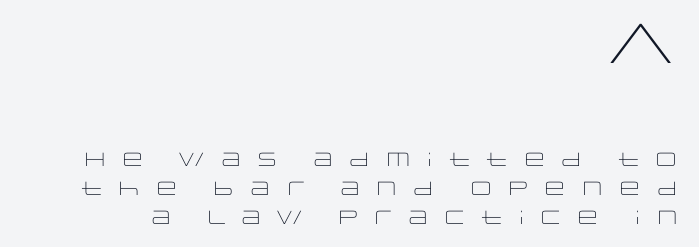
Q: Is the text bold? A: No.
Q: Is the text italic (slanted)? A: No, it is upright.
Q: Is the typeface a serif or a sans-serif typeface? A: Sans-serif.
Q: Is the text underlined? A: No.
Q: How is the paragraph aligned? A: Right-aligned.
Q: Is the spacing between letters normal or unusually wide? A: Unusually wide.
Q: Is the spacing between lines tight, normal or loose? A: Normal.
Q: Which block of text is set in a larger size, the first (top) or the second (bottom)? A: The first (top) one.
Q: Width (condensed, normal, or wide)? A: Wide.
Q: Stroke contrast? A: Low.
Q: x-height? A: Large.
Q: Monospaced? A: No.
